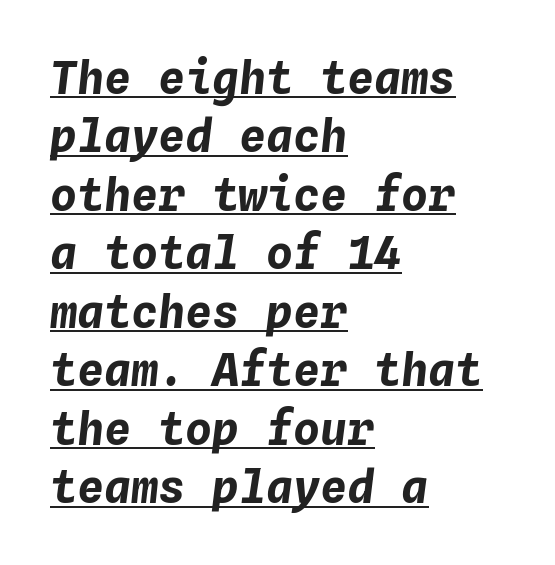
{"italic": "yes", "lean": "right", "slant_degrees": 4, "bold": "yes", "weight": "bold", "width": "normal", "stroke_contrast": "low", "x_height": "medium", "monospaced": "yes", "underline": "yes", "align": "left", "line_spacing": "normal", "line_spacing_ratio": 1.3, "letter_spacing": "normal", "letter_spacing_em": 0.0, "glyph_px": 45}
